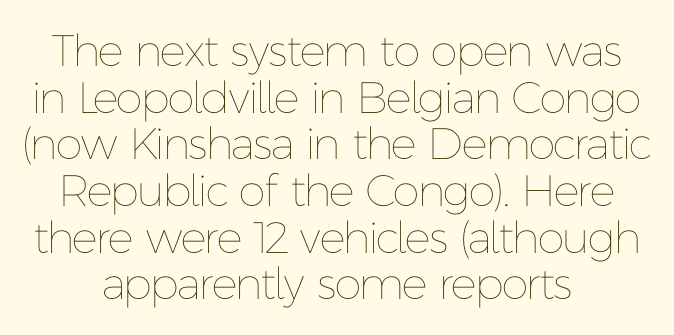
Q: Is the text bold? A: No.
Q: Is the text italic (slanted)? A: No, it is upright.
Q: Is the text underlined? A: No.
Q: How is the paragraph aligned? A: Centered.
Q: Is the spacing between letters normal or unusually wide? A: Normal.
Q: Is the spacing between lines tight, normal or loose? A: Tight.
Q: Width (condensed, normal, or wide)? A: Normal.
Q: Stroke contrast? A: Low.
Q: x-height? A: Medium.
Q: Monospaced? A: No.
